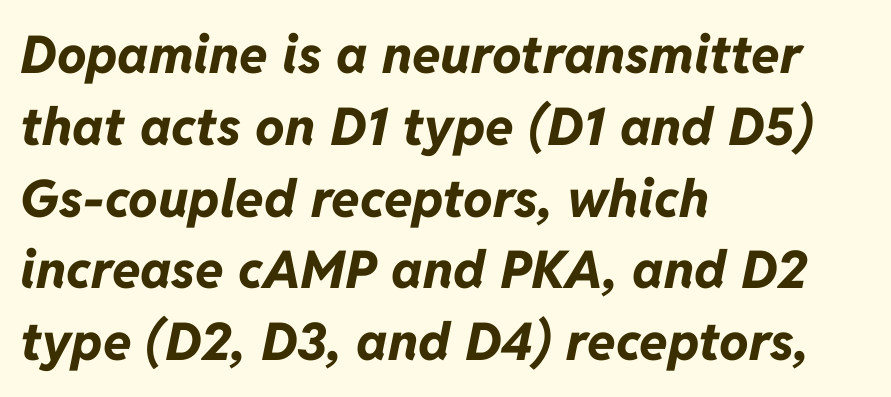
{"italic": "yes", "lean": "right", "slant_degrees": 11, "bold": "yes", "weight": "bold", "width": "normal", "stroke_contrast": "low", "x_height": "medium", "monospaced": "no", "underline": "no", "align": "left", "line_spacing": "normal", "line_spacing_ratio": 1.38, "letter_spacing": "normal", "letter_spacing_em": 0.0, "glyph_px": 52}
